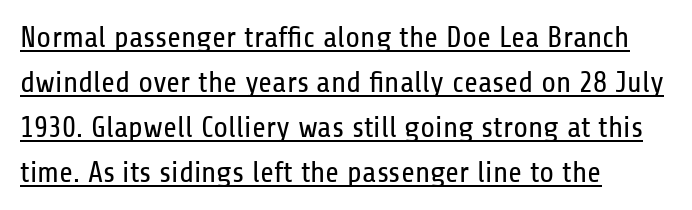
Each letter keeps its own natural width here, so spacing adapts to shape. A typesetter would call this zero additional tracking. The letters stand upright; this is a roman face. A rule runs beneath these lines of type. Notice how the passage keeps a crisp vertical edge on the left only.
